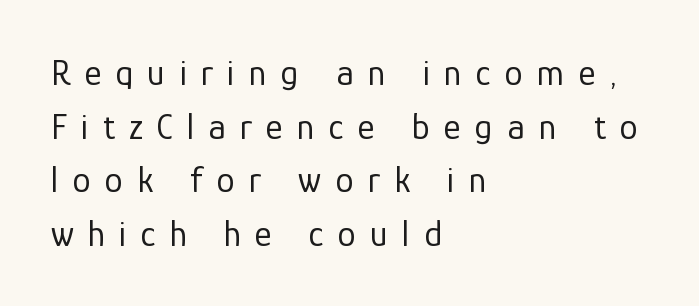
Q: Is the text bold? A: No.
Q: Is the text italic (slanted)? A: No, it is upright.
Q: Is the typeface a serif or a sans-serif typeface? A: Sans-serif.
Q: Is the text underlined? A: No.
Q: How is the paragraph aligned? A: Left-aligned.
Q: Is the spacing between letters normal or unusually wide? A: Unusually wide.
Q: Is the spacing between lines tight, normal or loose? A: Normal.
Q: Width (condensed, normal, or wide)? A: Normal.
Q: Stroke contrast? A: Low.
Q: x-height? A: Medium.
Q: Monospaced? A: No.
